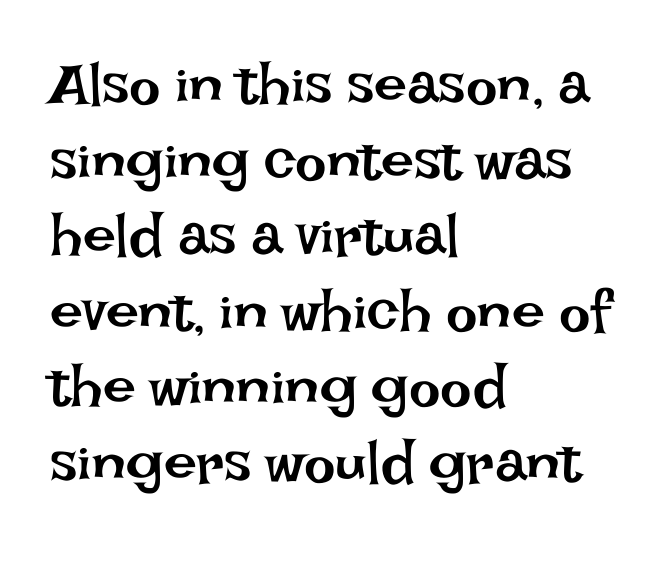
Q: Is the text bold? A: No.
Q: Is the text italic (slanted)? A: No, it is upright.
Q: Is the text underlined? A: No.
Q: How is the paragraph aligned? A: Left-aligned.
Q: Is the spacing between letters normal or unusually wide? A: Normal.
Q: Is the spacing between lines tight, normal or loose? A: Normal.
Q: Width (condensed, normal, or wide)? A: Normal.
Q: Stroke contrast? A: Low.
Q: x-height? A: Large.
Q: Monospaced? A: No.
